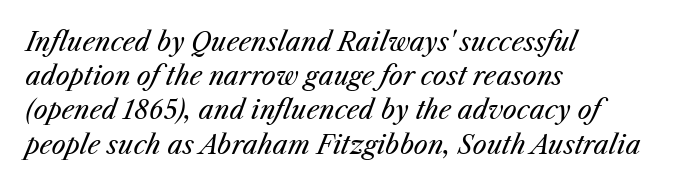
The image shows 25 px text type, italic (leaning right); set left-aligned, normal line spacing (1.37x), normal letter spacing, not underlined.
